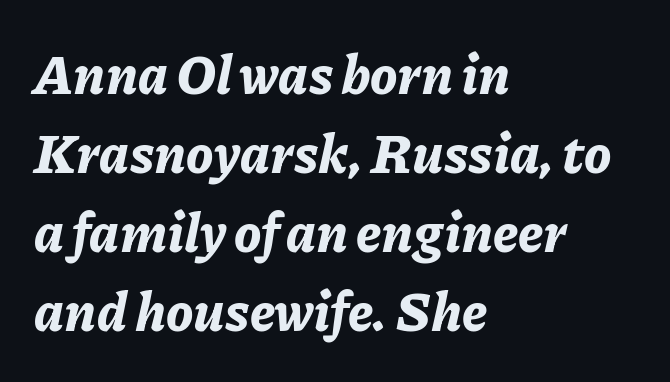
Q: Is the text bold? A: Yes.
Q: Is the text italic (slanted)? A: Yes, it leans right by about 11 degrees.
Q: Is the text underlined? A: No.
Q: How is the paragraph aligned? A: Left-aligned.
Q: Is the spacing between letters normal or unusually wide? A: Normal.
Q: Is the spacing between lines tight, normal or loose? A: Normal.
Q: Width (condensed, normal, or wide)? A: Normal.
Q: Stroke contrast? A: Low.
Q: x-height? A: Medium.
Q: Monospaced? A: No.
